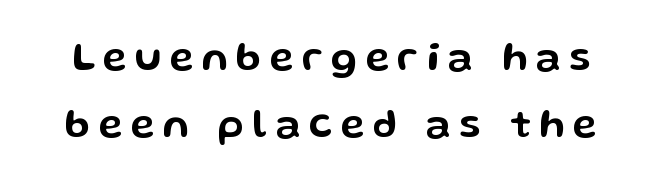
The rendering uses natural spacing where letterforms have individual widths. Style check: upright. This sample uses expanded letter spacing, leaving extra air between glyphs. Unmarked baselines from the first word to the last.
